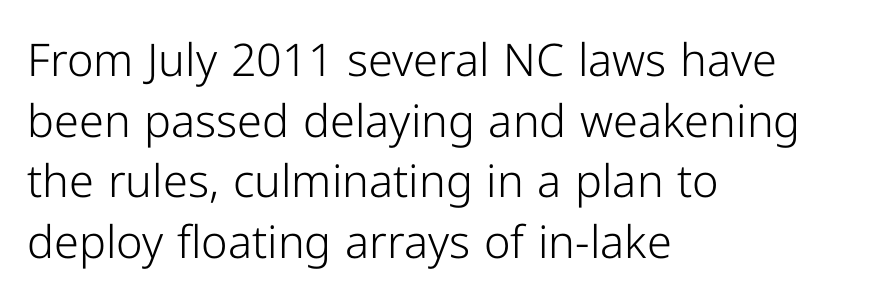
Q: Is the text bold? A: No.
Q: Is the text italic (slanted)? A: No, it is upright.
Q: Is the typeface a serif or a sans-serif typeface? A: Sans-serif.
Q: Is the text underlined? A: No.
Q: How is the paragraph aligned? A: Left-aligned.
Q: Is the spacing between letters normal or unusually wide? A: Normal.
Q: Is the spacing between lines tight, normal or loose? A: Normal.
Q: Width (condensed, normal, or wide)? A: Normal.
Q: Stroke contrast? A: Low.
Q: x-height? A: Medium.
Q: Monospaced? A: No.
